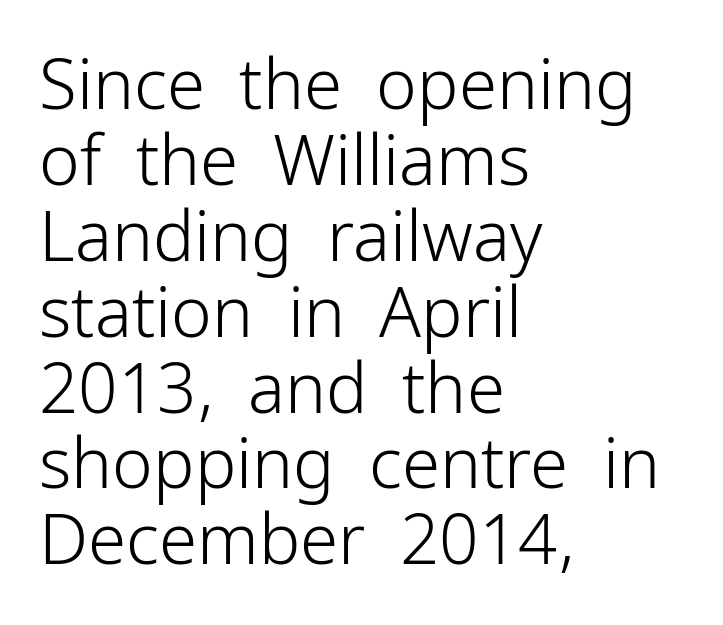
This rendering employs a face without finishing strokes, i.e., a sans-serif. If you drew a line through each stem, it would be perfectly vertical. The space beneath each line is pristine and unruled. Is the type heavy? It reads as light-to-regular instead. Very little white space separates one row of letters from the next. Inter-character spacing is left at the font's built-in metrics.
